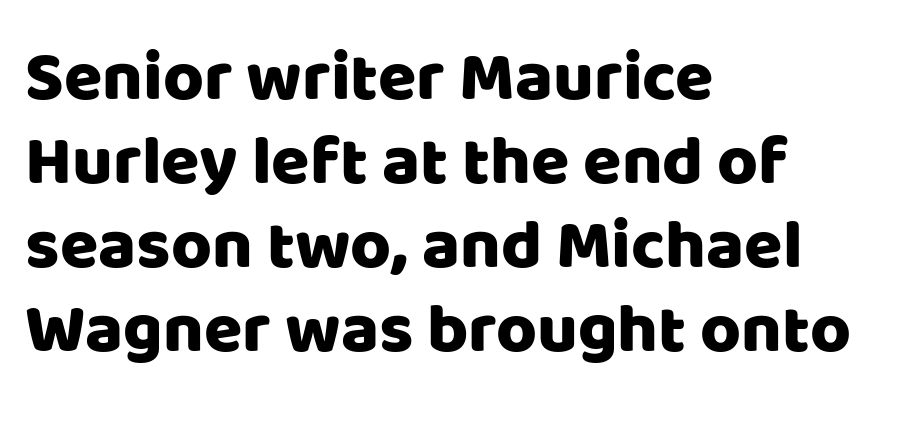
{"serif": "no", "italic": "no", "width": "normal", "stroke_contrast": "low", "x_height": "large", "monospaced": "no", "underline": "no", "align": "left", "line_spacing_ratio": 1.2, "letter_spacing": "normal", "letter_spacing_em": 0.0, "glyph_px": 70}
